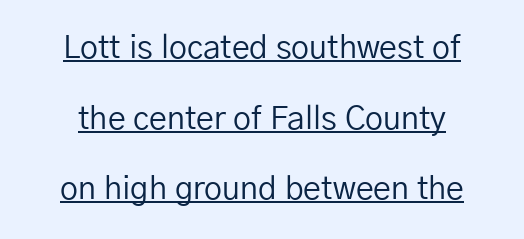
The image shows 32 px regular-weight sans-serif type, upright; set loose line spacing (2.21x), normal letter spacing, underlined; low stroke contrast and a medium x-height.
